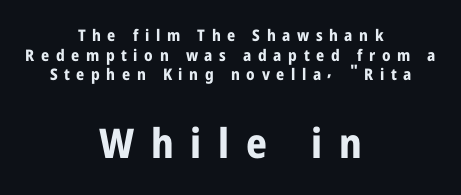
Q: Is the text bold? A: Yes.
Q: Is the text italic (slanted)? A: No, it is upright.
Q: Is the typeface a serif or a sans-serif typeface? A: Sans-serif.
Q: Is the text underlined? A: No.
Q: How is the paragraph aligned? A: Centered.
Q: Is the spacing between letters normal or unusually wide? A: Unusually wide.
Q: Which block of text is set in a larger size, the first (top) or the second (bottom)? A: The second (bottom) one.
Q: Width (condensed, normal, or wide)? A: Condensed.
Q: Stroke contrast? A: Low.
Q: x-height? A: Medium.
Q: Monospaced? A: No.
